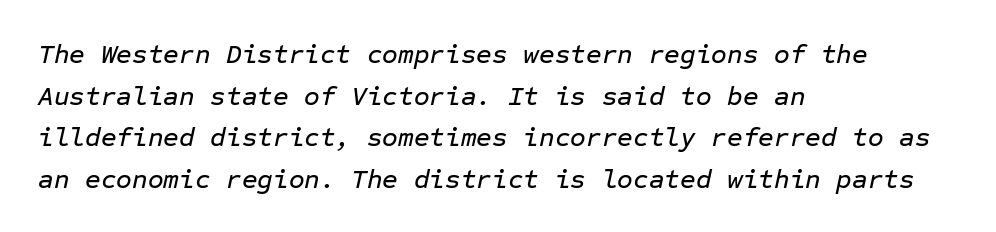
{"italic": "yes", "lean": "right", "slant_degrees": 12, "underline": "no", "align": "left", "line_spacing": "normal", "line_spacing_ratio": 1.54, "letter_spacing": "normal", "letter_spacing_em": 0.0, "glyph_px": 27}
